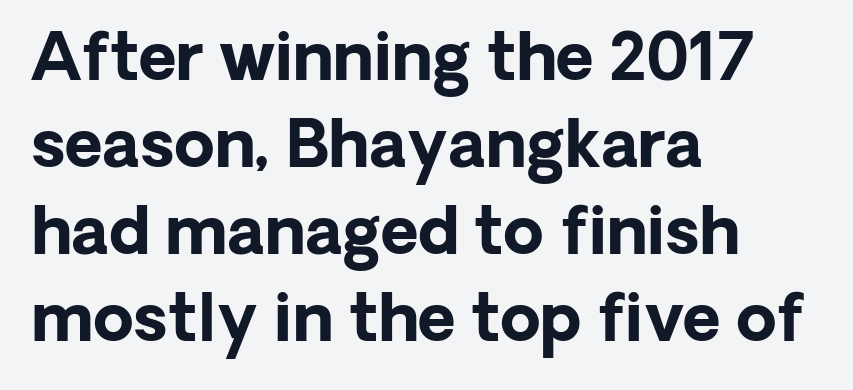
The image shows 65 px bold sans-serif type, upright; set left-aligned, normal line spacing (1.34x), normal letter spacing, not underlined; low stroke contrast and a medium x-height.
